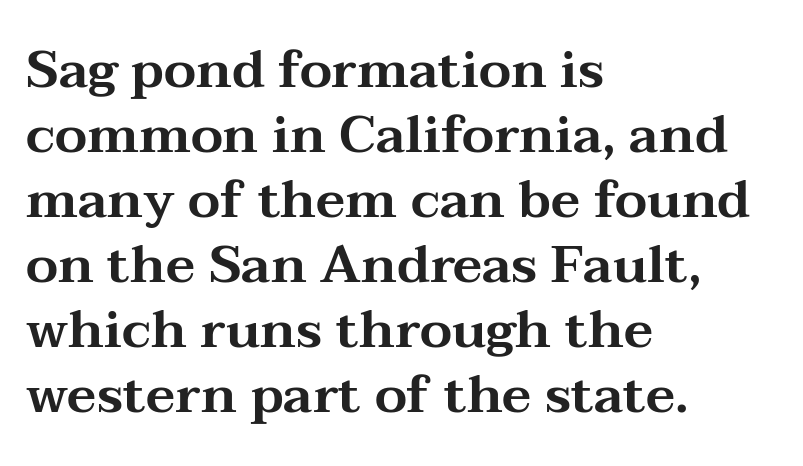
Q: Is the text italic (slanted)? A: No, it is upright.
Q: Is the typeface a serif or a sans-serif typeface? A: Serif.
Q: Is the text underlined? A: No.
Q: How is the paragraph aligned? A: Left-aligned.
Q: Is the spacing between letters normal or unusually wide? A: Normal.
Q: Is the spacing between lines tight, normal or loose? A: Normal.
Q: Width (condensed, normal, or wide)? A: Wide.
Q: Stroke contrast? A: Medium.
Q: x-height? A: Medium.
Q: Monospaced? A: No.
